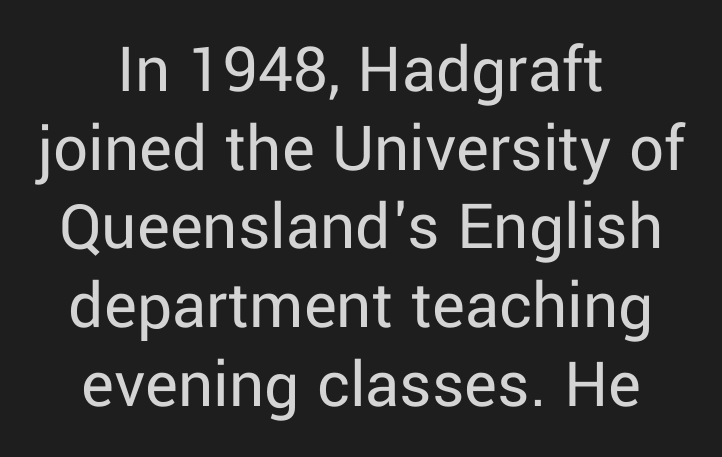
Q: Is the text bold? A: No.
Q: Is the text italic (slanted)? A: No, it is upright.
Q: Is the typeface a serif or a sans-serif typeface? A: Sans-serif.
Q: Is the text underlined? A: No.
Q: How is the paragraph aligned? A: Centered.
Q: Is the spacing between letters normal or unusually wide? A: Normal.
Q: Is the spacing between lines tight, normal or loose? A: Tight.
Q: Width (condensed, normal, or wide)? A: Normal.
Q: Stroke contrast? A: Low.
Q: x-height? A: Medium.
Q: Monospaced? A: No.
